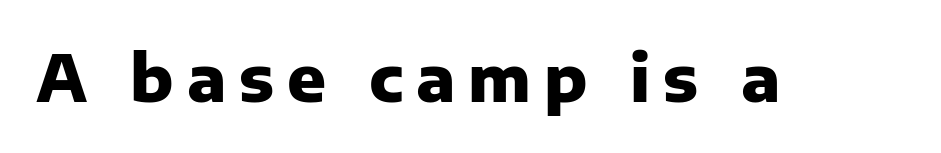
{"serif": "no", "italic": "no", "bold": "yes", "weight": "heavy", "width": "normal", "stroke_contrast": "low", "x_height": "medium", "monospaced": "no", "underline": "no", "letter_spacing": "wide", "letter_spacing_em": 0.2, "glyph_px": 64}
